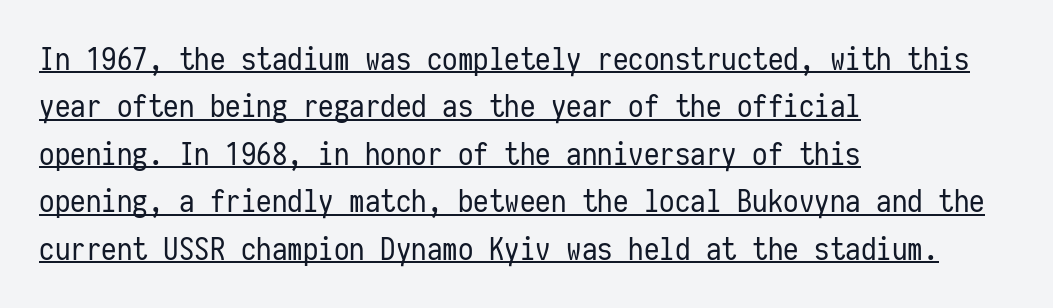
Q: Is the text bold? A: No.
Q: Is the text italic (slanted)? A: No, it is upright.
Q: Is the typeface a serif or a sans-serif typeface? A: Sans-serif.
Q: Is the text underlined? A: Yes.
Q: How is the paragraph aligned? A: Left-aligned.
Q: Is the spacing between letters normal or unusually wide? A: Normal.
Q: Is the spacing between lines tight, normal or loose? A: Normal.
Q: Width (condensed, normal, or wide)? A: Condensed.
Q: Stroke contrast? A: Low.
Q: x-height? A: Medium.
Q: Monospaced? A: Yes.
